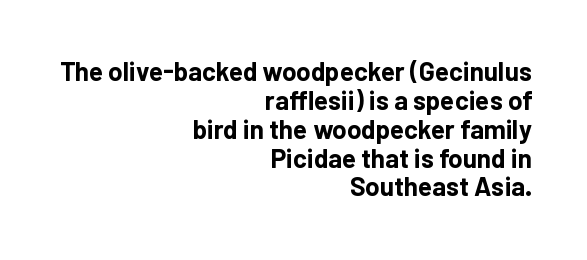
Is the type bold? Yes — the strokes are clearly thick and heavy. This sample uses plain, unmodified letter spacing. What's the leading like? Squeezed, with rows nearly overlapping. Quick note: not italic, upright.
